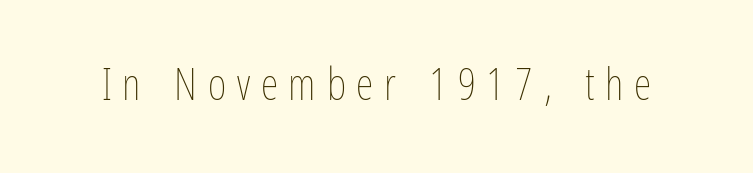
The space directly below the letters is spotless. The specimen reads as upright at a glance. The passage shown is typed in a proportional face where columns would drift. The passage shown has open, widely tracked lettering throughout.
